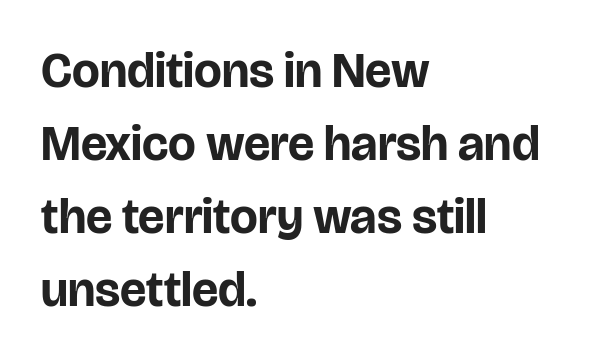
Every row of glyphs begins at an identical x-position on the left. Nobody touched the tracking dial on this one. No feet cap the strokes, marking this as sans-serif type. The baseline area is clear. Think of a printed novel: that variable character pitch is what you see here.
